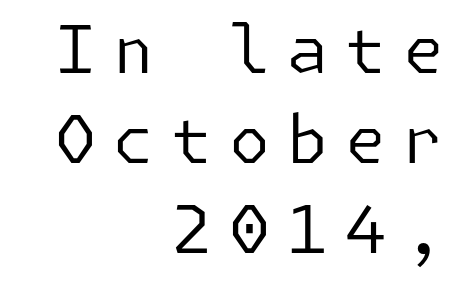
The image shows 66 px regular-weight sans-serif type, upright; set right-aligned, normal line spacing (1.36x), unusually wide letter spacing (+0.26 em), not underlined; low stroke contrast and a medium x-height.
